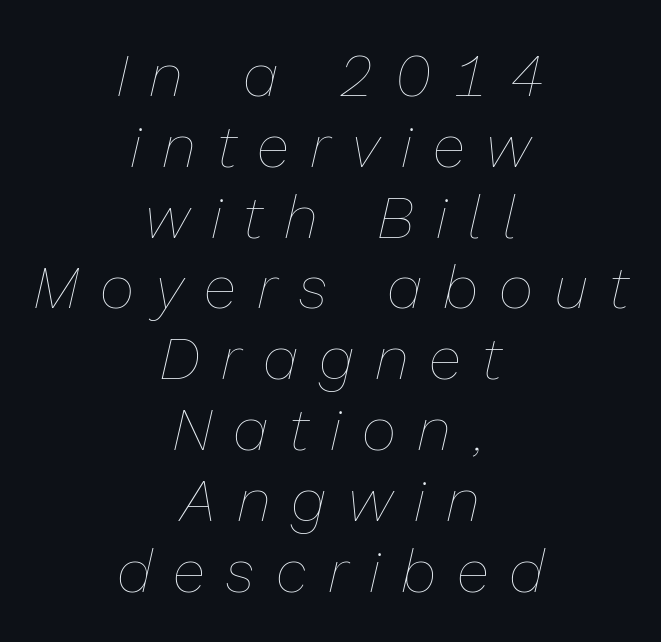
The image shows 60 px thin type, italic (leaning right); set centered, line spacing 1.18x, unusually wide letter spacing (+0.35 em), not underlined; low stroke contrast and a medium x-height.
